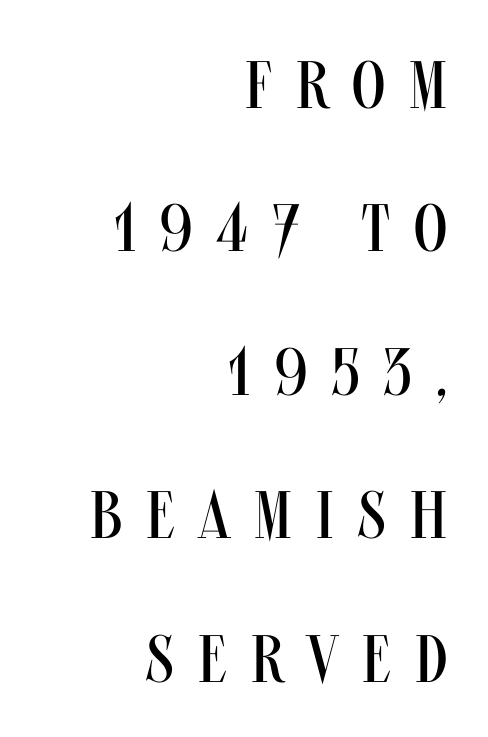
The image shows 67 px regular-weight, condensed sans-serif type, upright; set right-aligned, loose line spacing (2.14x), unusually wide letter spacing (+0.36 em), not underlined; medium stroke contrast and a large x-height.
